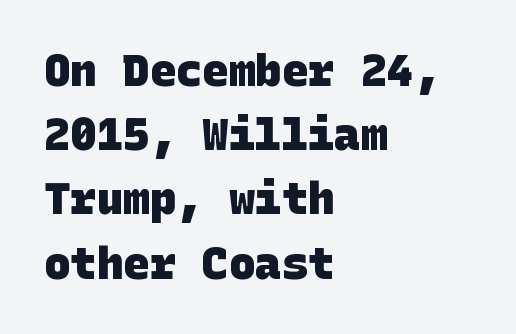
Q: Is the text bold? A: Yes.
Q: Is the typeface a serif or a sans-serif typeface? A: Sans-serif.
Q: Is the text underlined? A: No.
Q: How is the paragraph aligned? A: Left-aligned.
Q: Is the spacing between letters normal or unusually wide? A: Normal.
Q: Is the spacing between lines tight, normal or loose? A: Normal.
Q: Width (condensed, normal, or wide)? A: Normal.
Q: Stroke contrast? A: Low.
Q: x-height? A: Large.
